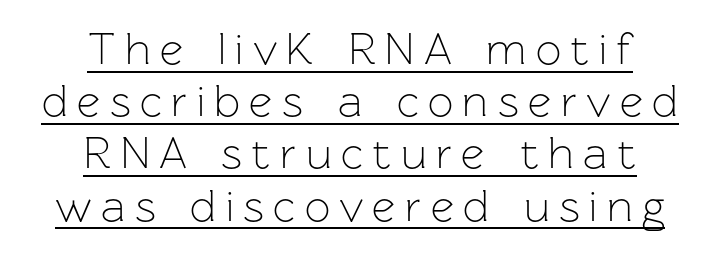
The image shows 45 px light sans-serif type, upright; set centered, line spacing 1.16x, unusually wide letter spacing (+0.21 em), underlined; low stroke contrast and a medium x-height.
